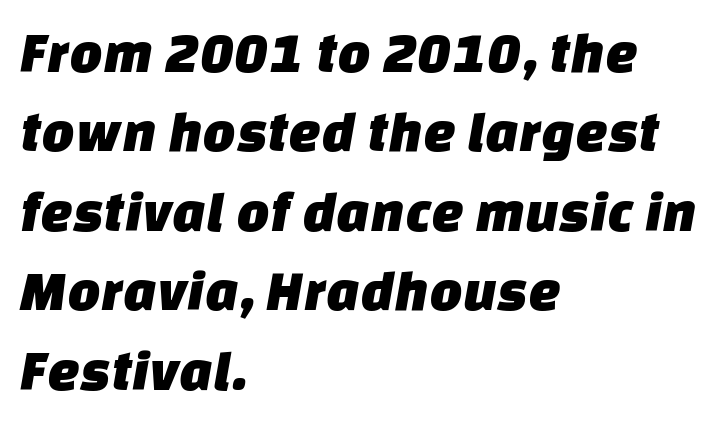
{"serif": "no", "width": "normal", "stroke_contrast": "low", "x_height": "large", "monospaced": "no", "underline": "no", "align": "left", "line_spacing": "normal", "line_spacing_ratio": 1.37, "letter_spacing": "normal", "letter_spacing_em": 0.0, "glyph_px": 58}
